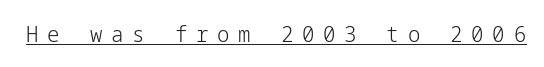
{"italic": "no", "bold": "no", "underline": "yes", "letter_spacing": "wide", "letter_spacing_em": 0.4, "glyph_px": 22}
